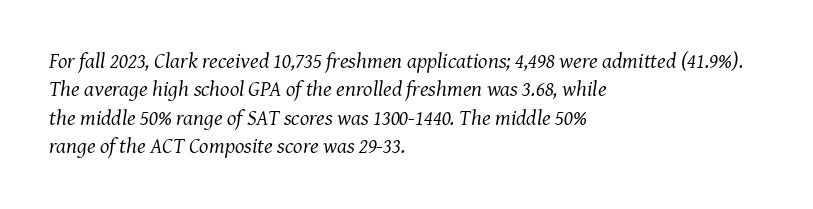
The image shows 22 px text type, italic (leaning right); set left-aligned, normal line spacing (1.29x), normal letter spacing, not underlined.
